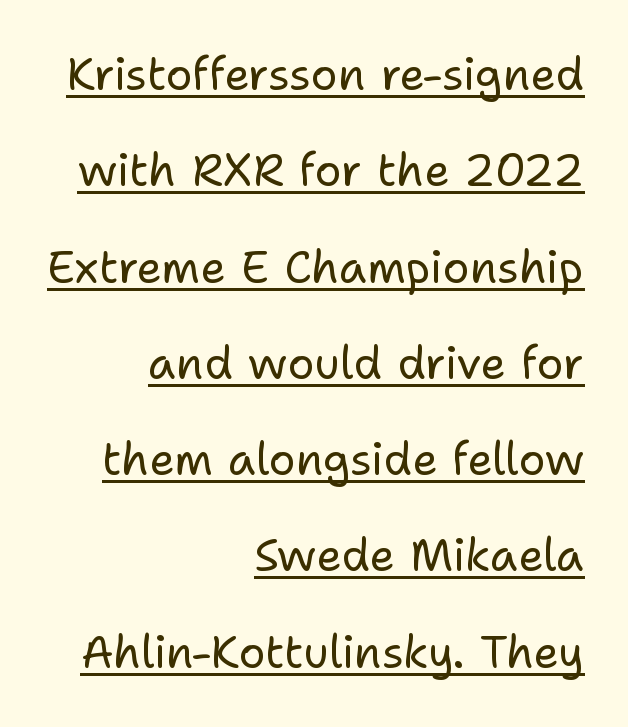
{"serif": "no", "italic": "no", "bold": "no", "weight": "regular", "width": "normal", "stroke_contrast": "low", "x_height": "medium", "monospaced": "no", "underline": "yes", "align": "right", "line_spacing": "loose", "line_spacing_ratio": 2.14, "letter_spacing": "normal", "letter_spacing_em": 0.0, "glyph_px": 45}
